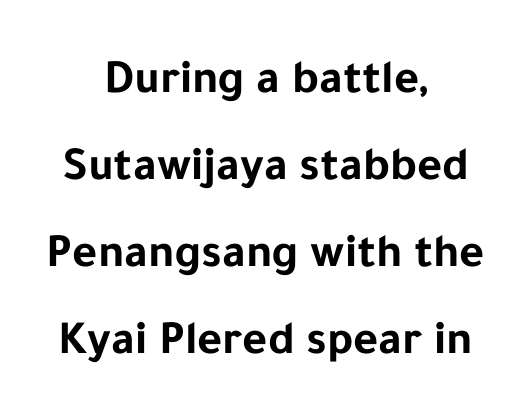
No word sits above an underline. A typesetter would mark this as roman, not italic. These lines are centered, leaving both edges ragged. Each letter keeps its own natural width here, so spacing adapts to shape.
